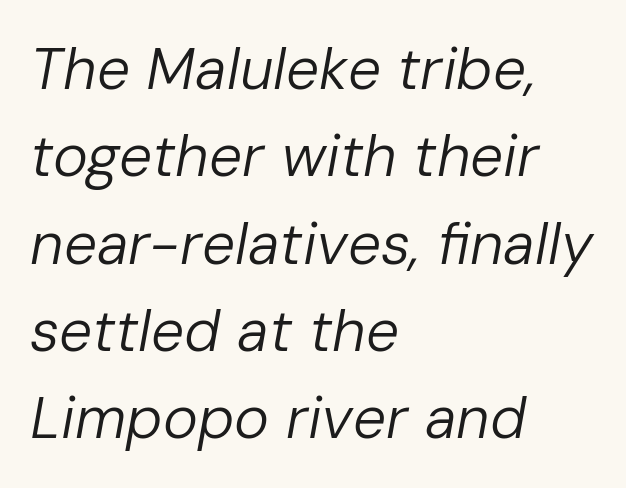
Caption: standard tracking, unaltered. Evenly set lines give the paragraph a standard silhouette. Summary of weight: not heavy and not bold. Layout note: lines flush left. Check under the words: just untouched page.
